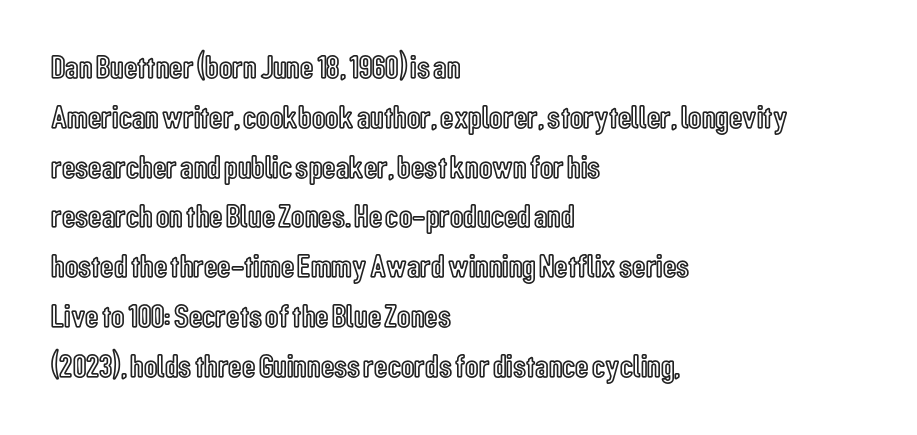
Spacing verdict: proportional, widths tailored to each character. Nothing unusual about the tracking: characters are spaced as the font intends. Horizontal bands of white between lines are of average thickness. Check the space under the baseline: it is left empty. Notice how the passage keeps a crisp vertical edge on the left only. Italic? Not at all — the glyphs are vertical.
